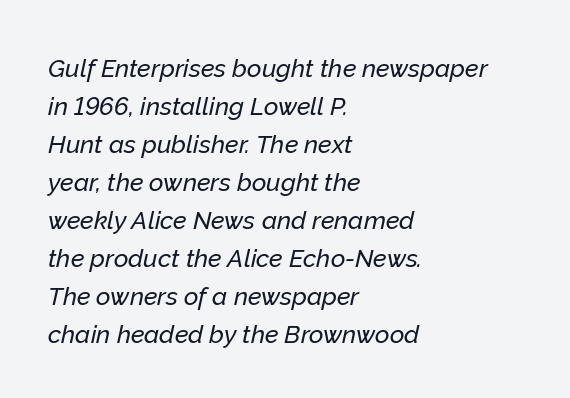
Q: Is the text italic (slanted)? A: Yes, it leans right by about 12 degrees.
Q: Is the text underlined? A: No.
Q: How is the paragraph aligned? A: Left-aligned.
Q: Is the spacing between letters normal or unusually wide? A: Normal.
Q: Is the spacing between lines tight, normal or loose? A: Normal.
